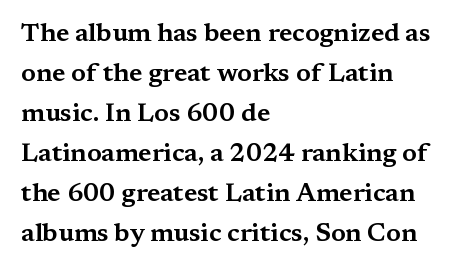
{"italic": "no", "underline": "no", "align": "left", "line_spacing": "normal", "line_spacing_ratio": 1.54, "letter_spacing": "normal", "letter_spacing_em": 0.0, "glyph_px": 26}
